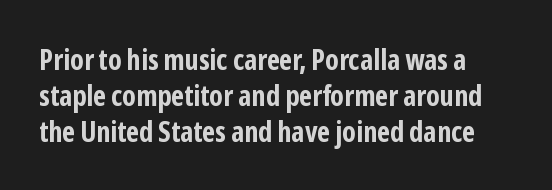
Honestly, the letter spacing is just normal — you wouldn't notice it. Check the space under the baseline: it is left empty. The face used here has the dense, thick strokes of a bold. This is sans-serif lettering, the kind often seen on screens and signage.
